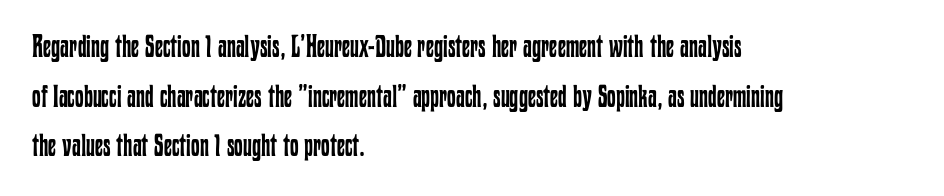
The image shows 31 px regular-weight, condensed type, upright; set left-aligned, normal line spacing (1.6x), normal letter spacing, not underlined; low stroke contrast and a medium x-height.
